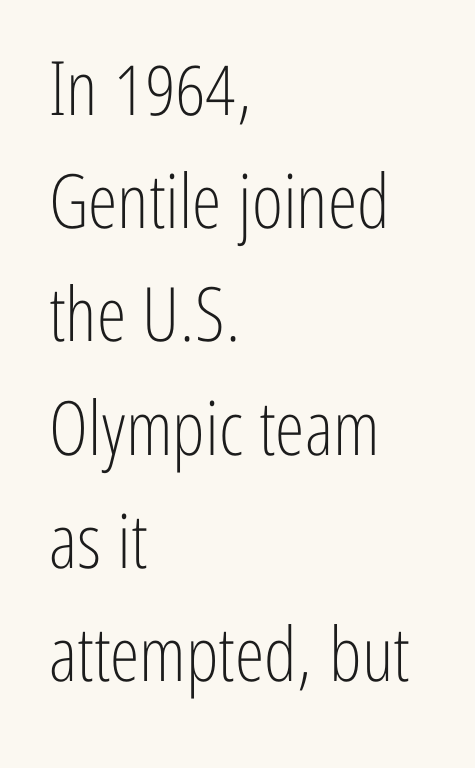
The image shows 75 px light, condensed sans-serif type, upright; set left-aligned, normal line spacing (1.51x), normal letter spacing, not underlined; low stroke contrast and a medium x-height.
